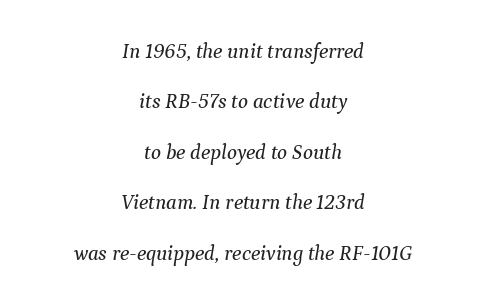
The image shows 21 px text type, italic (leaning right); set centered, loose line spacing (2.4x), normal letter spacing, not underlined.
